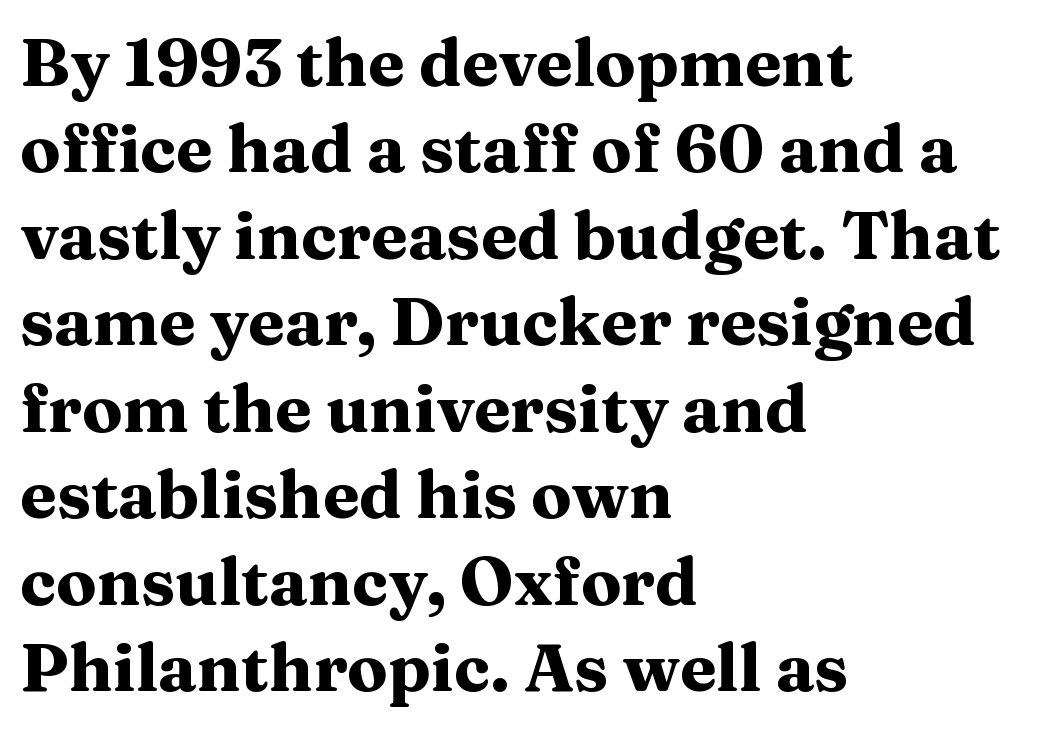
{"serif": "yes", "italic": "no", "bold": "yes", "weight": "heavy", "width": "wide", "stroke_contrast": "medium", "x_height": "medium", "monospaced": "no", "underline": "no", "align": "left", "line_spacing": "normal", "line_spacing_ratio": 1.29, "letter_spacing": "normal", "letter_spacing_em": 0.0, "glyph_px": 67}
